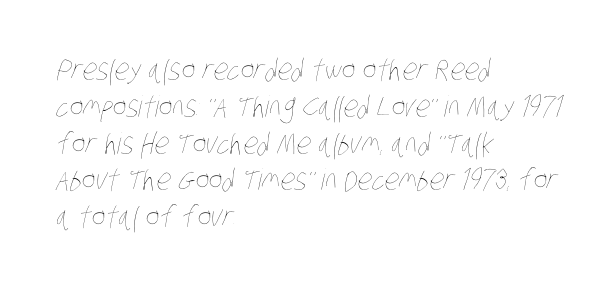
Check the space under the baseline: it is left empty. Stems and bowls with no extra thickness — not bold. The paragraph shown leans on its left margin. Vertically, the passage feels balanced, rows spaced as you'd expect.
